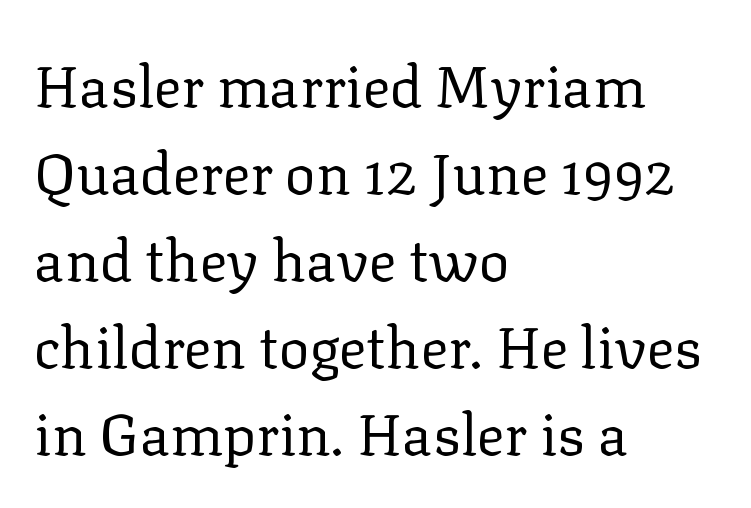
The type sits square on the baseline with zero lean. The line-height multiplier appears to be the usual default. Nothing heavy about these letters — not bold at all. Is this a fixed-width face? No — the glyphs have proportional, varying widths.
